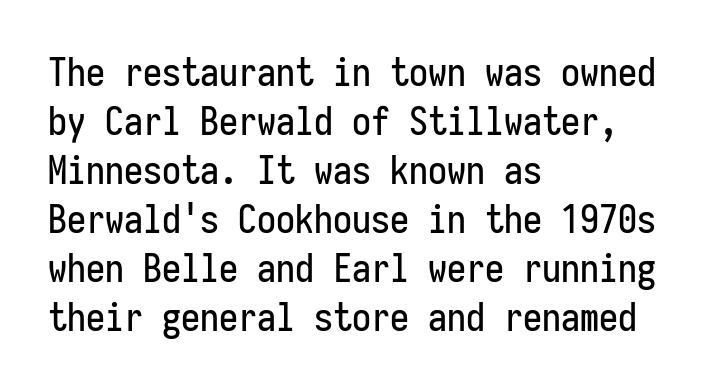
Q: Is the text italic (slanted)? A: No, it is upright.
Q: Is the typeface a serif or a sans-serif typeface? A: Sans-serif.
Q: Is the text underlined? A: No.
Q: How is the paragraph aligned? A: Left-aligned.
Q: Is the spacing between letters normal or unusually wide? A: Normal.
Q: Is the spacing between lines tight, normal or loose? A: Normal.
Q: Width (condensed, normal, or wide)? A: Condensed.
Q: Stroke contrast? A: Low.
Q: x-height? A: Medium.
Q: Monospaced? A: Yes.
